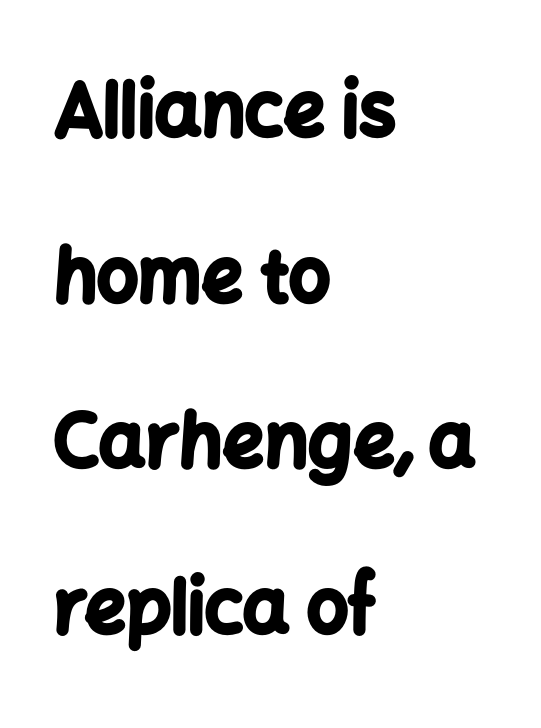
The image shows 73 px bold sans-serif type, upright; set left-aligned, loose line spacing (2.27x), normal letter spacing, not underlined; low stroke contrast and a medium x-height.
